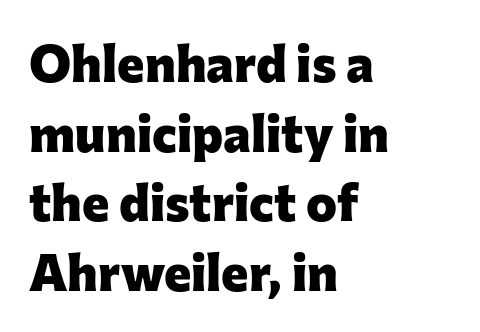
{"serif": "no", "italic": "no", "bold": "yes", "weight": "heavy", "width": "normal", "stroke_contrast": "low", "x_height": "medium", "monospaced": "no", "underline": "no", "align": "left", "line_spacing": "normal", "line_spacing_ratio": 1.34, "letter_spacing": "normal", "letter_spacing_em": 0.0, "glyph_px": 52}
